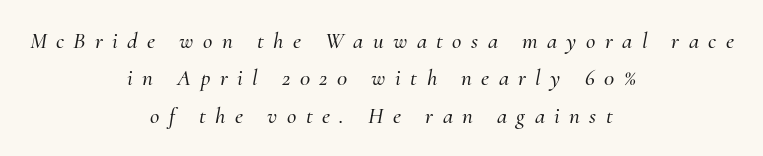
Glyph-to-glyph distance is far greater than everyday printed text. Is the type slanted? Yes — the strokes lean at a clear angle. One glance says typical: line gaps are just what's usual. Line starts and ends both wander, symmetrically.
